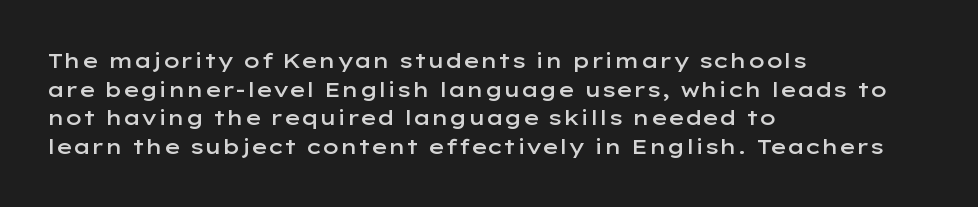
{"italic": "no", "bold": "semi", "underline": "no", "align": "left", "line_spacing": "normal", "line_spacing_ratio": 1.36, "letter_spacing": "normal", "letter_spacing_em": 0.0, "glyph_px": 21}
